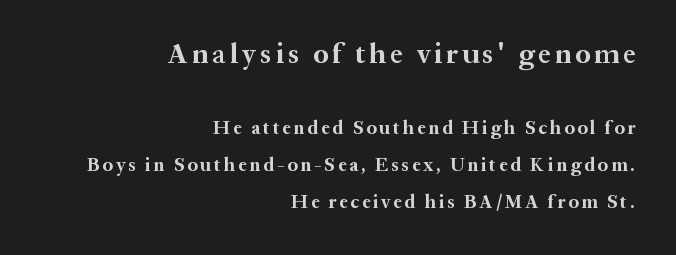
Q: Is the text bold? A: Yes.
Q: Is the text italic (slanted)? A: No, it is upright.
Q: Is the typeface a serif or a sans-serif typeface? A: Serif.
Q: Is the text underlined? A: No.
Q: How is the paragraph aligned? A: Right-aligned.
Q: Is the spacing between lines tight, normal or loose? A: Loose.
Q: Which block of text is set in a larger size, the first (top) or the second (bottom)? A: The first (top) one.
Q: Width (condensed, normal, or wide)? A: Normal.
Q: Stroke contrast? A: Medium.
Q: x-height? A: Medium.
Q: Monospaced? A: No.
